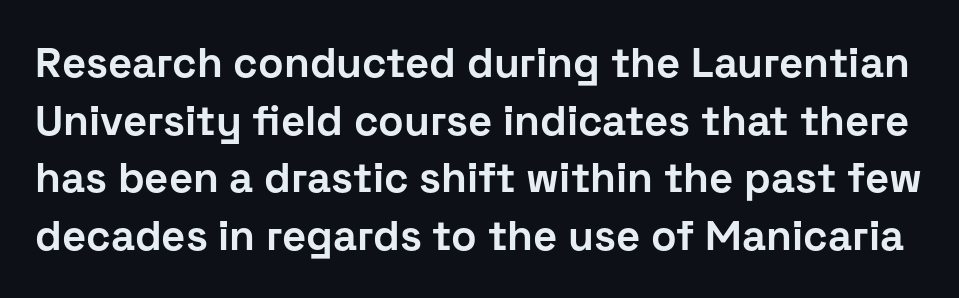
{"serif": "no", "italic": "no", "bold": "yes", "weight": "bold", "width": "normal", "stroke_contrast": "low", "x_height": "medium", "monospaced": "no", "underline": "no", "line_spacing": "normal", "line_spacing_ratio": 1.37, "letter_spacing": "normal", "letter_spacing_em": 0.0, "glyph_px": 42}
